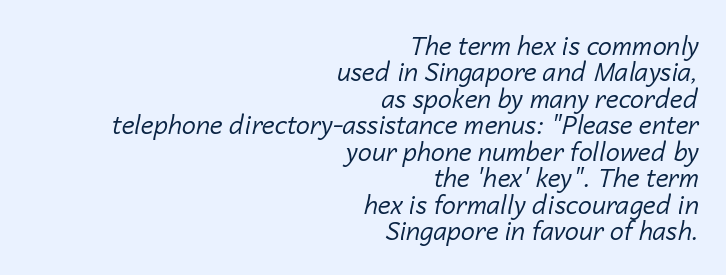
{"italic": "yes", "lean": "right", "slant_degrees": 14, "bold": "no", "underline": "no", "align": "right", "line_spacing": "tight", "line_spacing_ratio": 1.06, "letter_spacing": "normal", "letter_spacing_em": 0.0, "glyph_px": 25}
